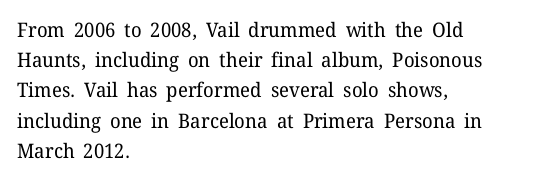
The image shows 20 px text type, upright; set left-aligned, normal line spacing (1.51x), normal letter spacing, not underlined.
